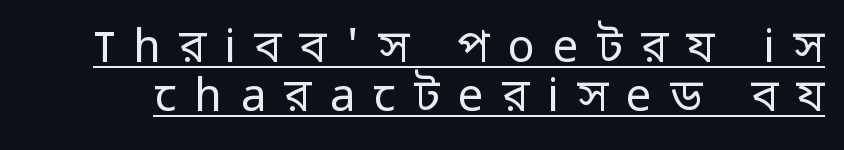
{"serif": "no", "italic": "no", "bold": "no", "weight": "regular", "width": "normal", "stroke_contrast": "low", "x_height": "medium", "monospaced": "no", "underline": "yes", "line_spacing": "tight", "line_spacing_ratio": 1.08, "letter_spacing": "wide", "letter_spacing_em": 0.41, "glyph_px": 45}
